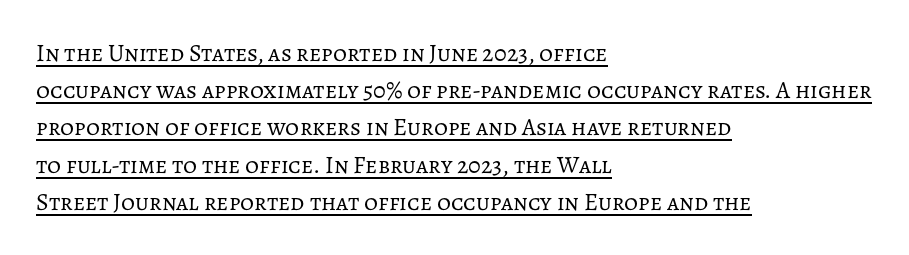
This is not heavy type; no bold has been used. How are the letters spaced? Ordinarily, with no added tracking. When letters stand straight like this, we call the style roman or upright. The lines are quadded left.
